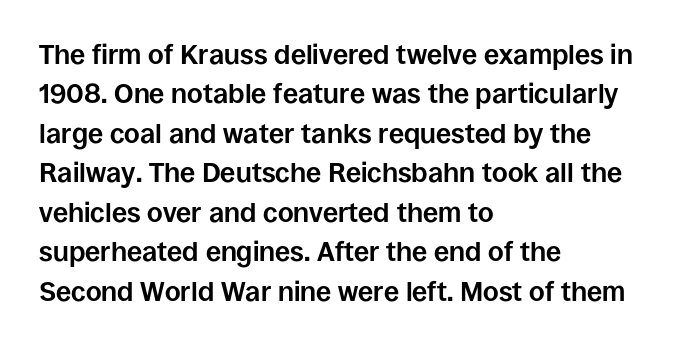
The image shows 27 px bold type, upright; set left-aligned, normal line spacing (1.46x), normal letter spacing, not underlined.
